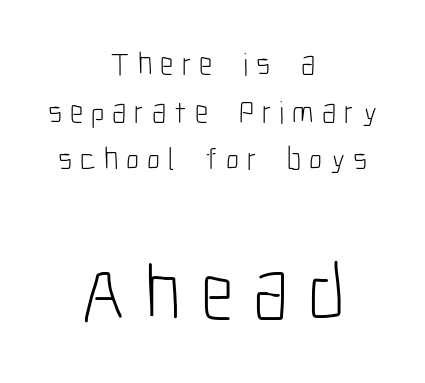
{"serif": "no", "italic": "no", "bold": "no", "weight": "light", "width": "condensed", "stroke_contrast": "low", "x_height": "medium", "monospaced": "no", "underline": "no", "align": "center", "line_spacing": "normal", "line_spacing_ratio": 1.49, "letter_spacing": "wide", "letter_spacing_em": 0.25, "larger_block": "second", "size_ratio": 2.47, "glyph_px": 79}
